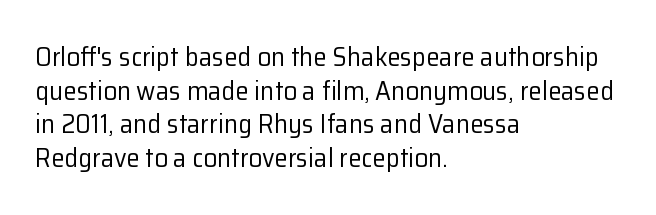
Whoever set this chose a conventional vertical rhythm. Each stroke keeps to a modest, everyday thickness or less. Is there any slant? The stems are plumb. Any mark beneath the type? The region is blank. Horizontal alignment here is leftward, the default for most running prose.
